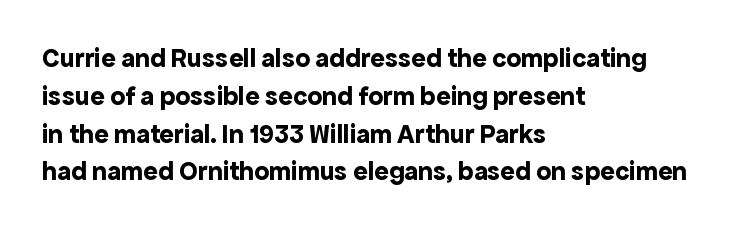
The image shows 27 px bold type, upright; set left-aligned, normal line spacing (1.4x), normal letter spacing, not underlined.
